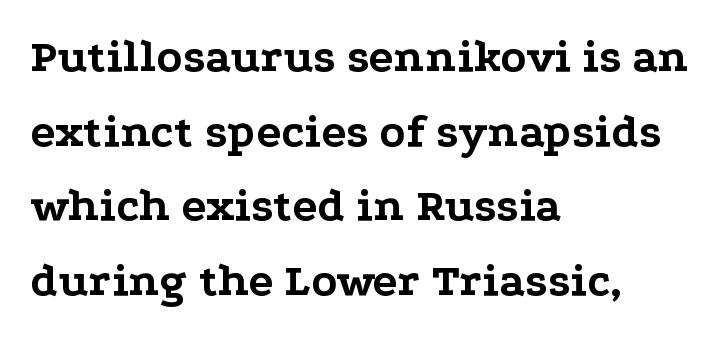
The image shows 47 px bold, wide serif type, upright; set left-aligned, normal line spacing (1.59x), normal letter spacing, not underlined; low stroke contrast and a medium x-height.
